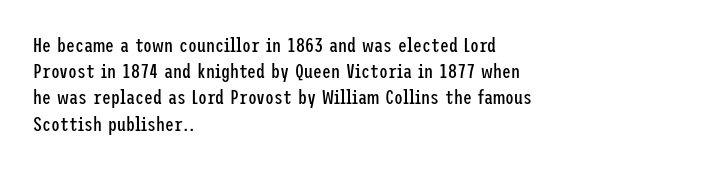
{"italic": "no", "bold": "no", "underline": "no", "align": "left", "line_spacing": "normal", "line_spacing_ratio": 1.31, "letter_spacing": "normal", "letter_spacing_em": 0.0, "glyph_px": 20}
